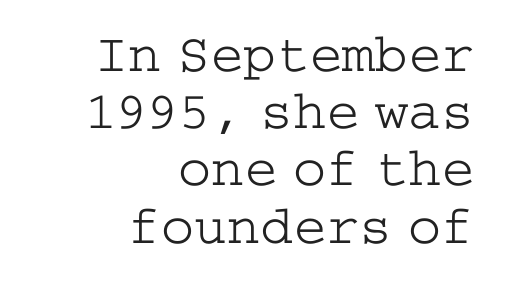
The image shows 55 px light, wide serif type, upright; set right-aligned, tight line spacing (1.04x), normal letter spacing, not underlined; low stroke contrast and a medium x-height.
